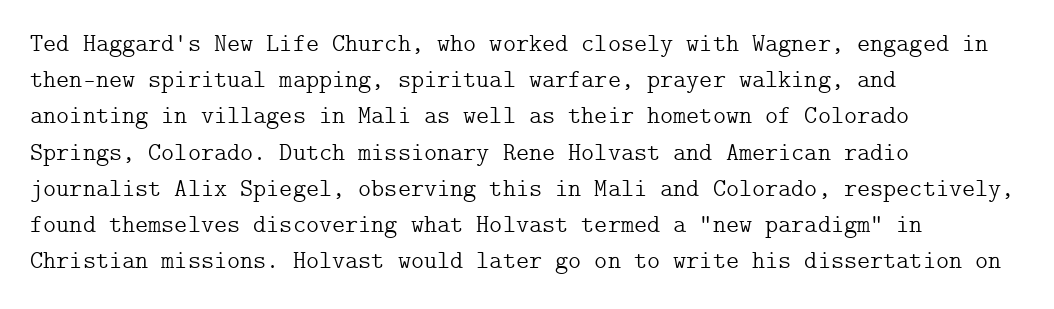
Q: Is the text bold? A: No.
Q: Is the text italic (slanted)? A: No, it is upright.
Q: Is the text underlined? A: No.
Q: How is the paragraph aligned? A: Left-aligned.
Q: Is the spacing between letters normal or unusually wide? A: Normal.
Q: Is the spacing between lines tight, normal or loose? A: Normal.
